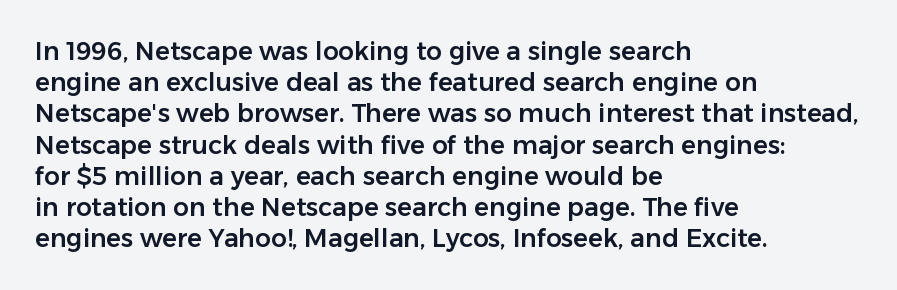
The image shows 25 px text type, upright; set left-aligned, normal line spacing (1.25x), normal letter spacing, not underlined.
